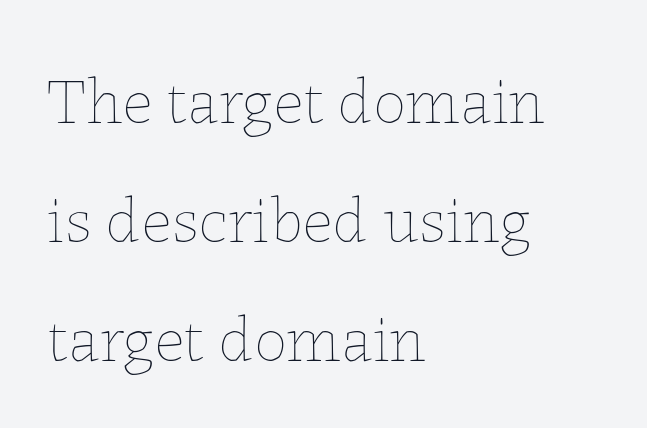
Q: Is the text bold? A: No.
Q: Is the text italic (slanted)? A: No, it is upright.
Q: Is the text underlined? A: No.
Q: How is the paragraph aligned? A: Left-aligned.
Q: Is the spacing between letters normal or unusually wide? A: Normal.
Q: Width (condensed, normal, or wide)? A: Normal.
Q: Stroke contrast? A: Low.
Q: x-height? A: Medium.
Q: Monospaced? A: No.
